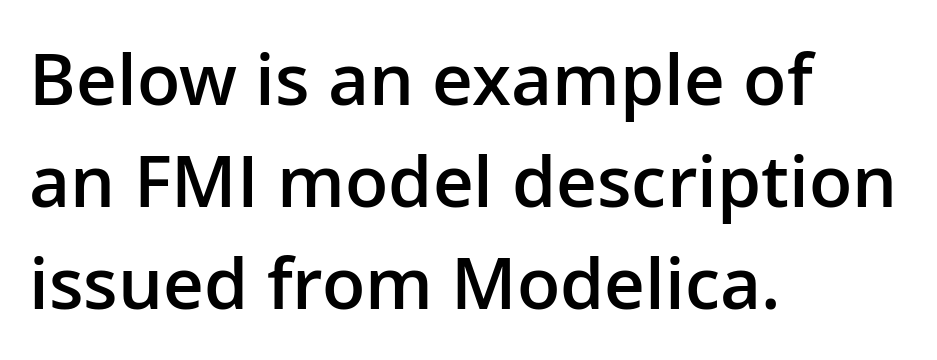
Q: Is the text bold? A: Semi-bold.
Q: Is the text italic (slanted)? A: No, it is upright.
Q: Is the typeface a serif or a sans-serif typeface? A: Sans-serif.
Q: Is the text underlined? A: No.
Q: How is the paragraph aligned? A: Left-aligned.
Q: Is the spacing between letters normal or unusually wide? A: Normal.
Q: Is the spacing between lines tight, normal or loose? A: Normal.
Q: Width (condensed, normal, or wide)? A: Normal.
Q: Stroke contrast? A: Low.
Q: x-height? A: Medium.
Q: Monospaced? A: No.
